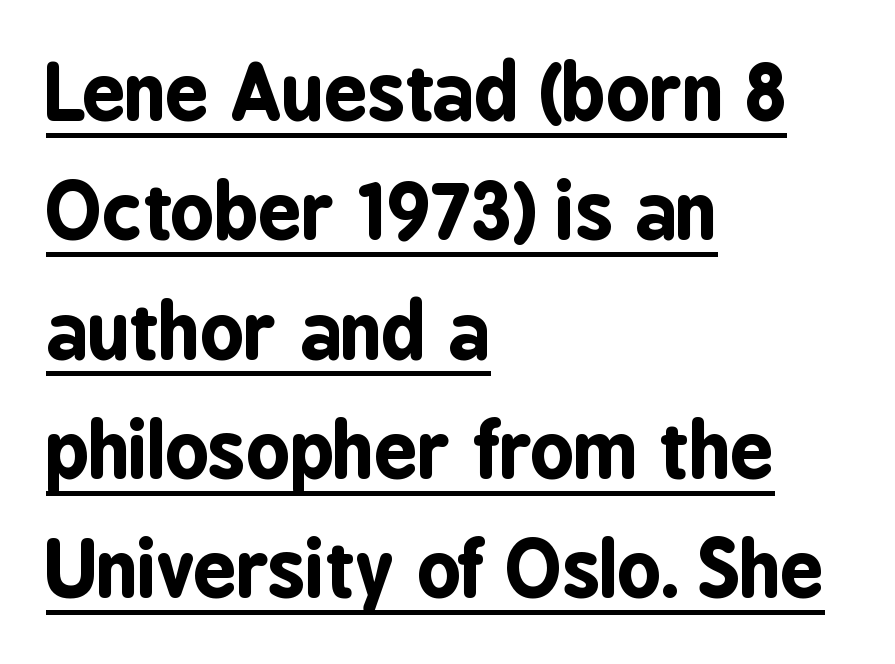
Q: Is the text bold? A: Yes.
Q: Is the text italic (slanted)? A: No, it is upright.
Q: Is the typeface a serif or a sans-serif typeface? A: Sans-serif.
Q: Is the text underlined? A: Yes.
Q: How is the paragraph aligned? A: Left-aligned.
Q: Is the spacing between letters normal or unusually wide? A: Normal.
Q: Is the spacing between lines tight, normal or loose? A: Normal.
Q: Width (condensed, normal, or wide)? A: Condensed.
Q: Stroke contrast? A: Low.
Q: x-height? A: Medium.
Q: Monospaced? A: No.
